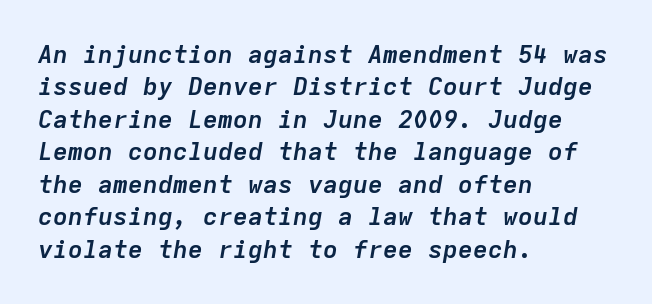
The image shows 25 px bold type, italic (leaning right); set left-aligned, normal line spacing (1.3x), normal letter spacing, not underlined.
